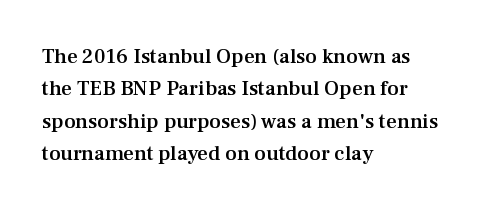
The image shows 21 px text type, upright; set left-aligned, normal line spacing (1.54x), normal letter spacing, not underlined.
